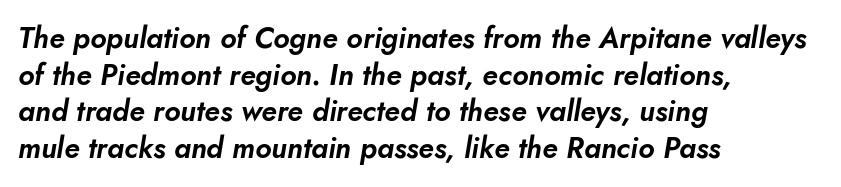
The image shows 29 px text type, italic (leaning right); set left-aligned, normal line spacing (1.26x), normal letter spacing, not underlined; low stroke contrast and a small x-height.
